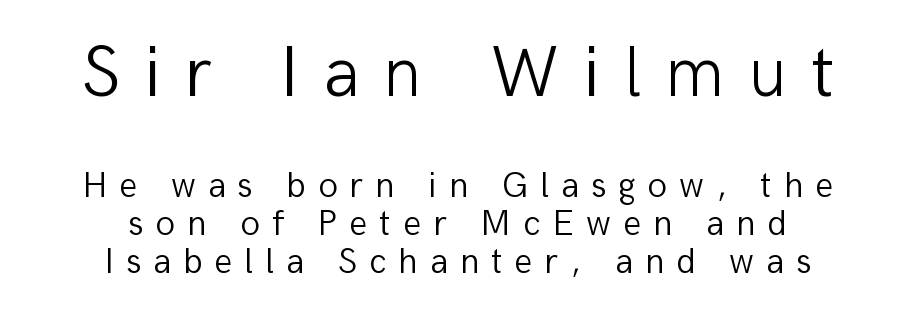
The image shows 72 px light sans-serif type, upright; set centered, tight line spacing (1.05x), unusually wide letter spacing (+0.33 em), not underlined; the first (top) block is 2.0x larger; low stroke contrast and a medium x-height.
